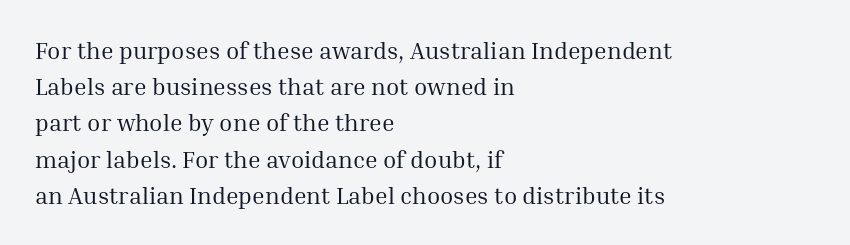
Q: Is the text bold? A: No.
Q: Is the text italic (slanted)? A: No, it is upright.
Q: Is the text underlined? A: No.
Q: How is the paragraph aligned? A: Left-aligned.
Q: Is the spacing between letters normal or unusually wide? A: Normal.
Q: Is the spacing between lines tight, normal or loose? A: Normal.
